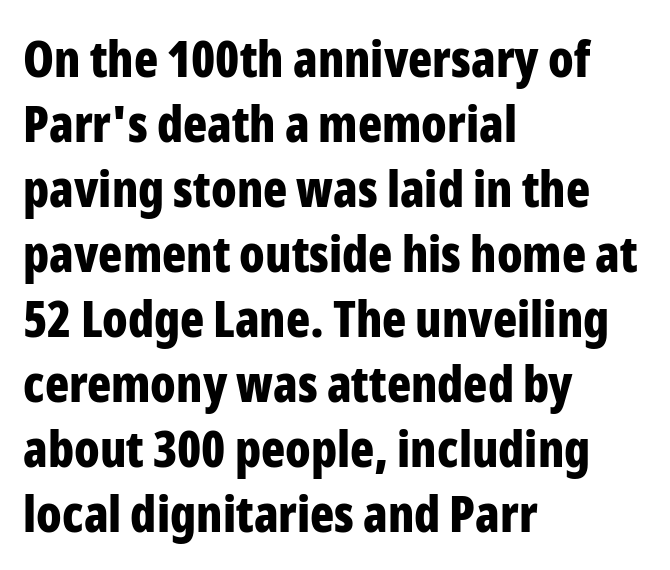
Upright lettering throughout. The horizontal fit of the characters is conventional and even. A classic flush-left, rag-right setting is used for this passage. Nobody drew a line under any word here.
